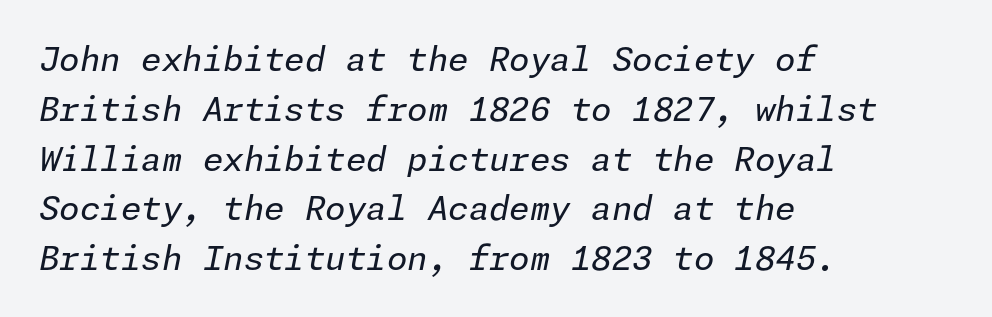
The image shows 33 px regular-weight type, italic (leaning right); set left-aligned, normal line spacing (1.51x), normal letter spacing, not underlined; low stroke contrast and a medium x-height.
